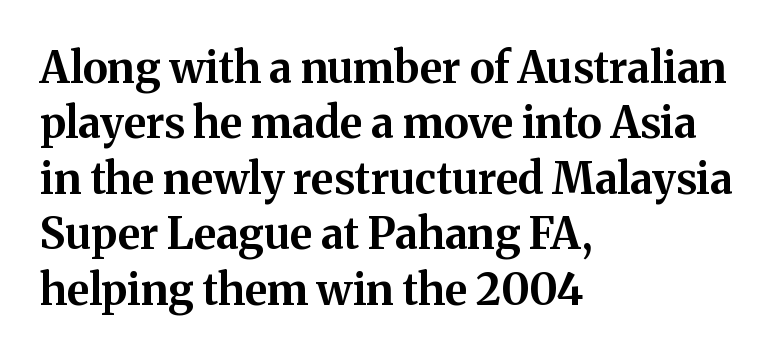
{"serif": "yes", "italic": "no", "bold": "yes", "weight": "bold", "width": "normal", "stroke_contrast": "medium", "x_height": "medium", "monospaced": "no", "underline": "no", "align": "left", "line_spacing": "normal", "line_spacing_ratio": 1.29, "letter_spacing": "normal", "letter_spacing_em": 0.0, "glyph_px": 43}
